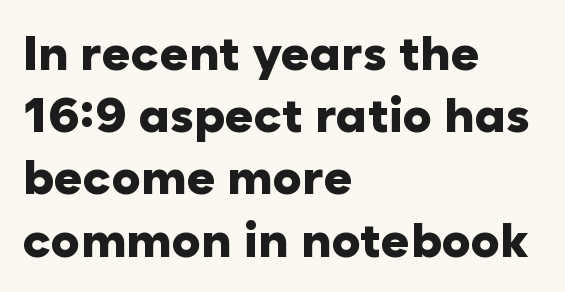
The image shows 49 px heavy sans-serif type, upright; set left-aligned, normal line spacing (1.27x), normal letter spacing, not underlined; low stroke contrast and a medium x-height.
